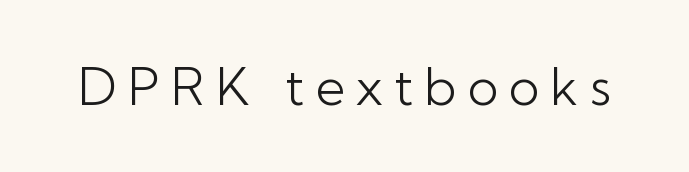
Q: Is the text bold? A: No.
Q: Is the text italic (slanted)? A: No, it is upright.
Q: Is the typeface a serif or a sans-serif typeface? A: Sans-serif.
Q: Is the text underlined? A: No.
Q: Is the spacing between letters normal or unusually wide? A: Unusually wide.
Q: Width (condensed, normal, or wide)? A: Normal.
Q: Stroke contrast? A: Low.
Q: x-height? A: Medium.
Q: Monospaced? A: No.
